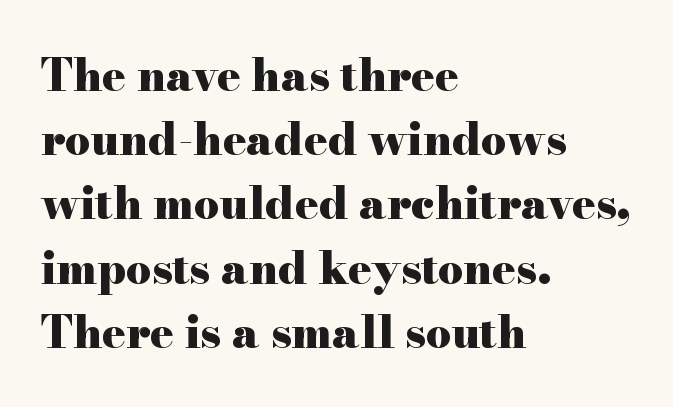
The image shows 44 px heavy, wide serif type, upright; set left-aligned, normal line spacing (1.46x), normal letter spacing, not underlined; high stroke contrast and a small x-height.
